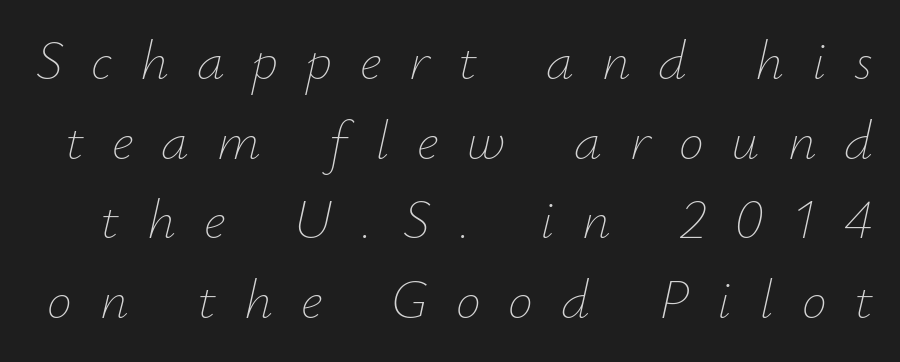
Q: Is the text bold? A: No.
Q: Is the text italic (slanted)? A: Yes, it leans right by about 12 degrees.
Q: Is the text underlined? A: No.
Q: Is the spacing between letters normal or unusually wide? A: Unusually wide.
Q: Is the spacing between lines tight, normal or loose? A: Normal.
Q: Width (condensed, normal, or wide)? A: Normal.
Q: Stroke contrast? A: Low.
Q: x-height? A: Small.
Q: Monospaced? A: No.
